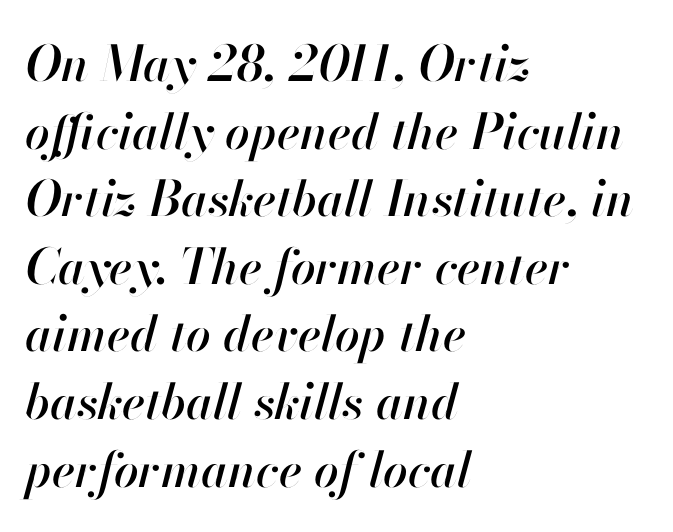
The image shows 49 px text type, italic (leaning right); set left-aligned, normal line spacing (1.38x), normal letter spacing, not underlined; high stroke contrast and a small x-height.
